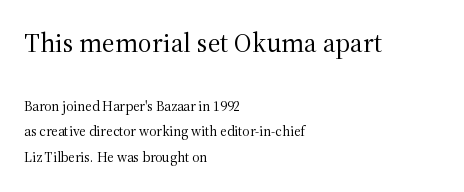
Q: Is the text bold? A: No.
Q: Is the text italic (slanted)? A: No, it is upright.
Q: Is the text underlined? A: No.
Q: How is the paragraph aligned? A: Left-aligned.
Q: Is the spacing between letters normal or unusually wide? A: Normal.
Q: Which block of text is set in a larger size, the first (top) or the second (bottom)? A: The first (top) one.
